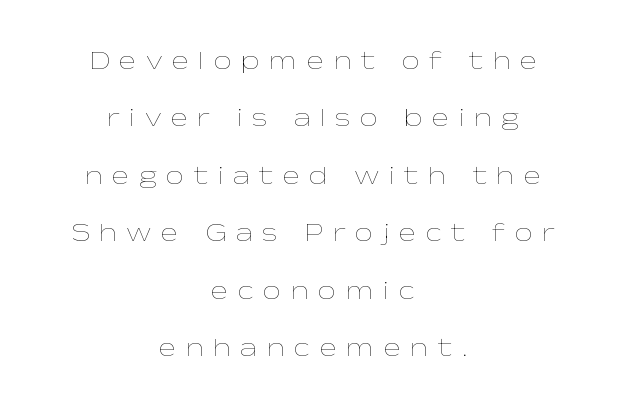
Check under the words: just untouched page. Students, note that the glyphs here are deliberately spaced far apart. Style check: upright. The typesetter chose a symmetrical, centered arrangement here.
